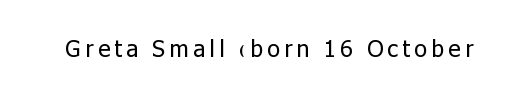
The image shows 23 px text type, upright; set not underlined.
